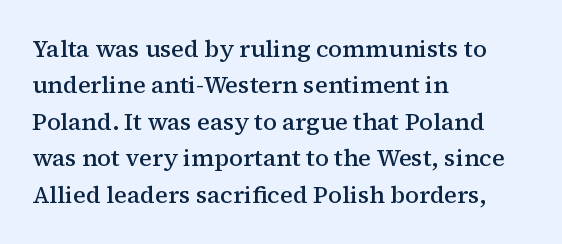
{"italic": "no", "bold": "semi", "underline": "no", "align": "left", "line_spacing": "normal", "line_spacing_ratio": 1.52, "letter_spacing": "normal", "letter_spacing_em": 0.0, "glyph_px": 24}
